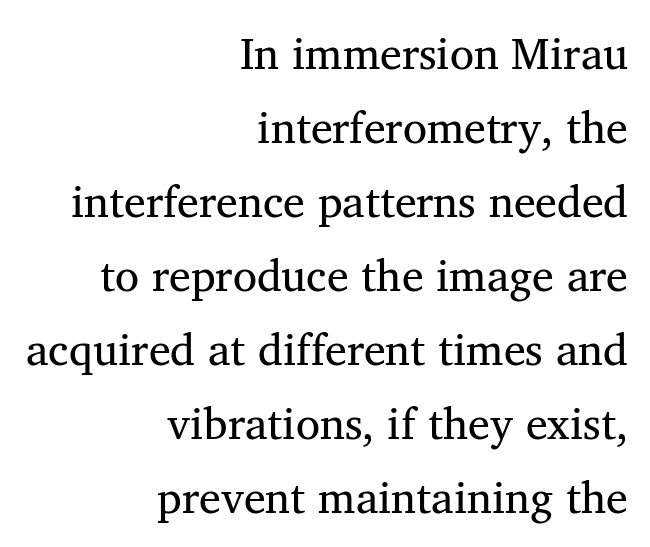
The face used here is proportionally spaced, like ordinary book or web type. Normally led — the rows are evenly, conventionally spaced. The line texture is even and compact thanks to regular tracking. Each letter's strokes conclude with small projecting serifs. Heaviness? Minimal to ordinary, like unemphasized prose. The foot of each line stays bare and open.
